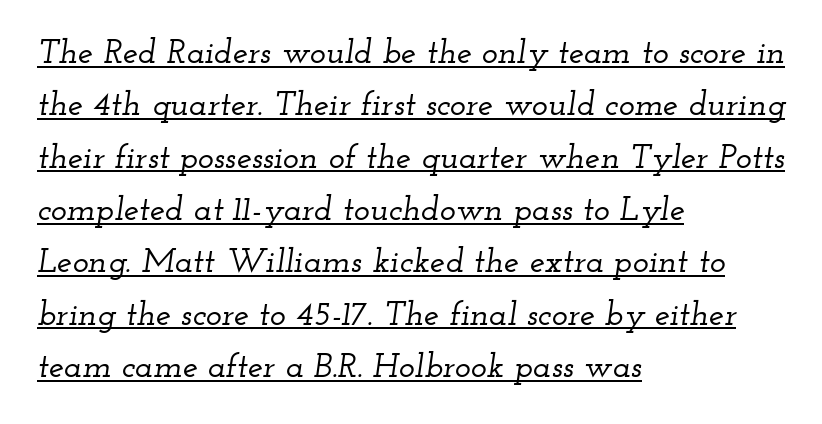
The image shows 34 px wide serif type, italic (leaning right); set left-aligned, normal line spacing (1.54x), normal letter spacing, underlined; low stroke contrast and a small x-height.
